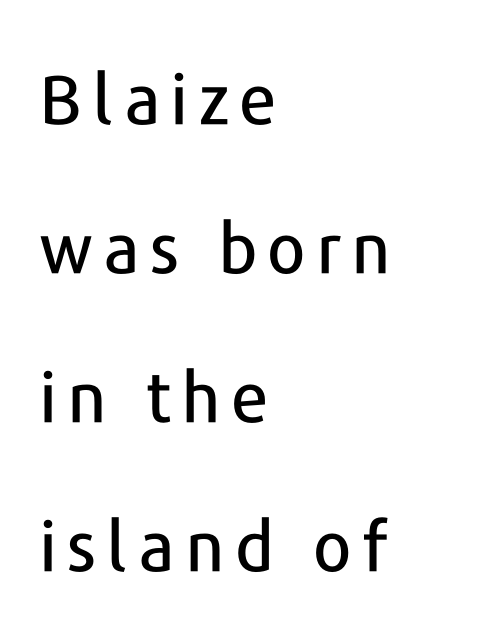
Is there any slant? The stems are plumb. This block would shrink considerably if given ordinary leading; it's expanded now. Varying glyph widths throughout — classic text-font behaviour. Underlining? Definitely not there. These lines are composed in type without serifs. Visually the block forms a straight wall on the left and a jagged coastline on the right.
